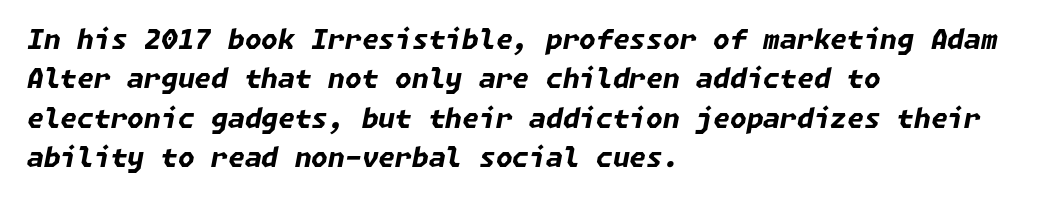
Every letter is thick-stroked: bold, no question. You can tell it's italic because the verticals aren't actually vertical. Anything drawn beneath the words? Only blank space. Each word holds together tightly as a unit, with standard inter-letter gaps. Leading matches the norm, producing a regular column.
